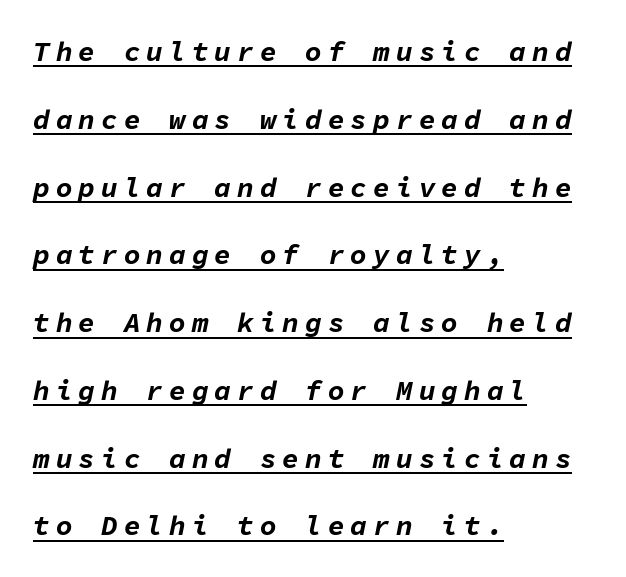
{"italic": "yes", "lean": "right", "slant_degrees": 11, "bold": "yes", "weight": "bold", "width": "normal", "stroke_contrast": "low", "x_height": "medium", "monospaced": "yes", "underline": "yes", "align": "left", "line_spacing": "loose", "line_spacing_ratio": 2.42, "letter_spacing": "wide", "letter_spacing_em": 0.21, "glyph_px": 28}
